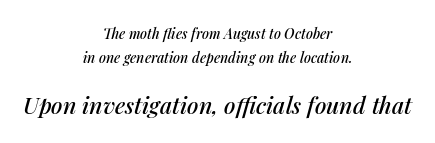
{"italic": "yes", "lean": "right", "slant_degrees": 14, "underline": "no", "align": "center", "line_spacing": "normal", "line_spacing_ratio": 1.68, "letter_spacing": "normal", "letter_spacing_em": 0.0, "larger_block": "second", "size_ratio": 1.64, "glyph_px": 23}
